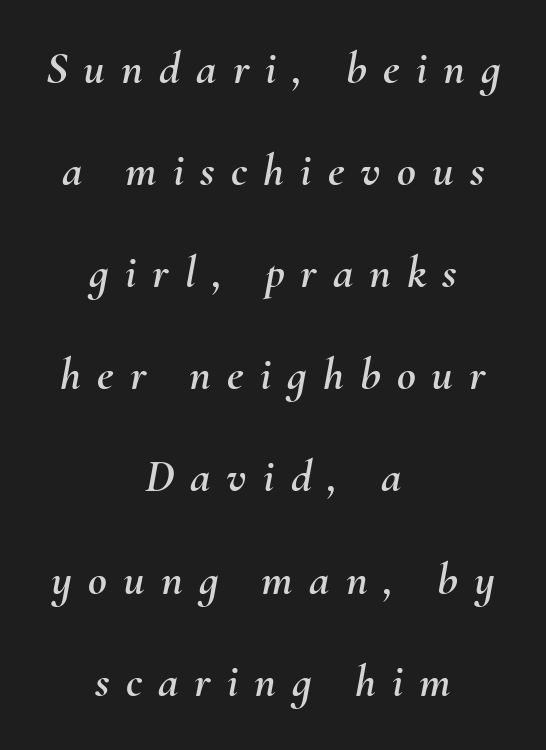
Quick note: italic. Quick note: underline off. Look at the tracking — it's clearly loosened, letters drifting apart. Varying glyph widths throughout — classic text-font behaviour. Line starts and ends both wander, symmetrically.
